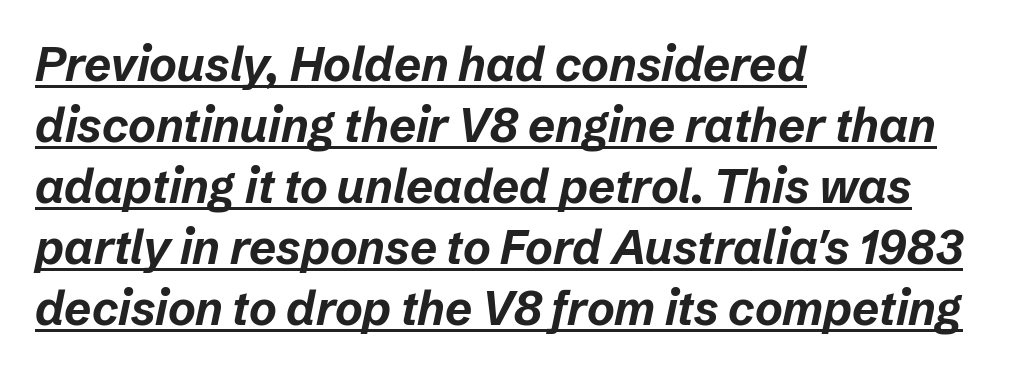
Q: Is the text bold? A: Yes.
Q: Is the text italic (slanted)? A: Yes, it leans right by about 12 degrees.
Q: Is the text underlined? A: Yes.
Q: How is the paragraph aligned? A: Left-aligned.
Q: Is the spacing between letters normal or unusually wide? A: Normal.
Q: Is the spacing between lines tight, normal or loose? A: Normal.
Q: Width (condensed, normal, or wide)? A: Normal.
Q: Stroke contrast? A: Low.
Q: x-height? A: Medium.
Q: Monospaced? A: No.
